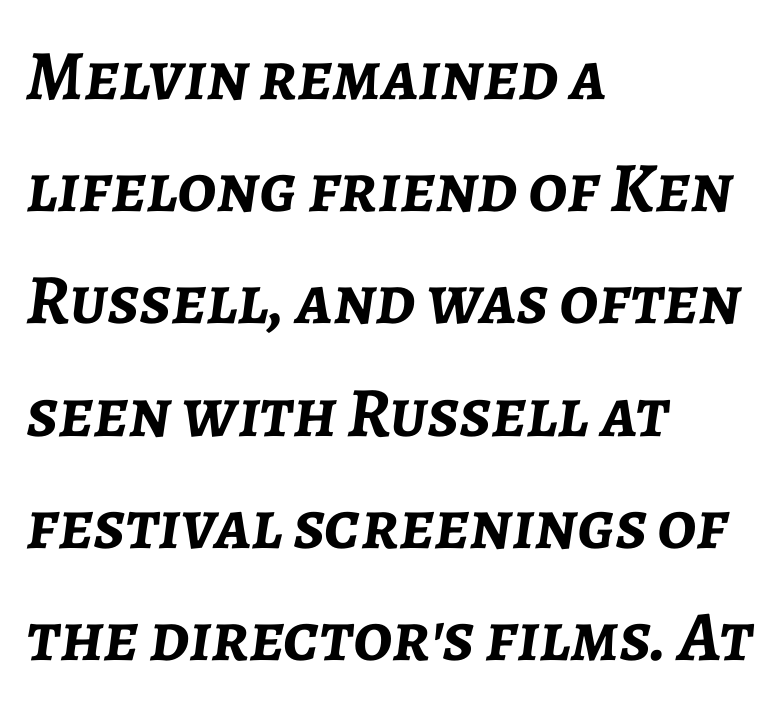
Q: Is the text bold? A: Yes.
Q: Is the text italic (slanted)? A: Yes, it leans right by about 7 degrees.
Q: Is the text underlined? A: No.
Q: How is the paragraph aligned? A: Left-aligned.
Q: Is the spacing between letters normal or unusually wide? A: Normal.
Q: Is the spacing between lines tight, normal or loose? A: Normal.
Q: Width (condensed, normal, or wide)? A: Normal.
Q: Stroke contrast? A: Low.
Q: x-height? A: Medium.
Q: Monospaced? A: No.
